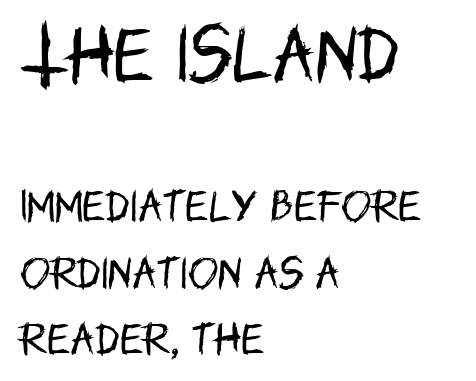
The image shows 63 px regular-weight, condensed sans-serif type, upright; set left-aligned, line spacing 1.84x, normal letter spacing, not underlined; the first (top) block is 1.75x larger; low stroke contrast and a large x-height.
